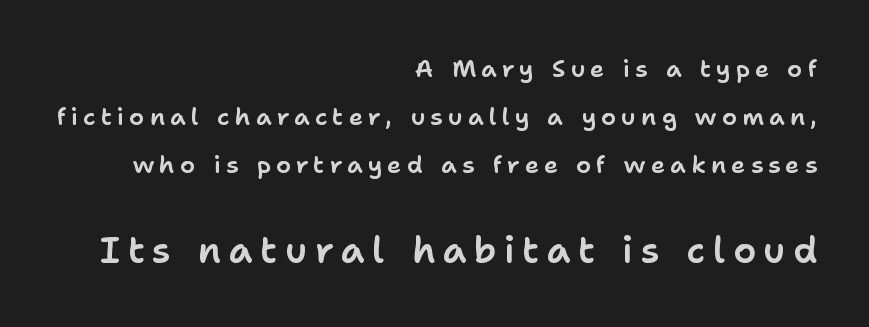
The image shows 36 px sans-serif type, upright; set right-aligned, loose line spacing (2.01x), unusually wide letter spacing (+0.21 em), not underlined; the second (bottom) block is 1.5x larger; low stroke contrast and a medium x-height.
